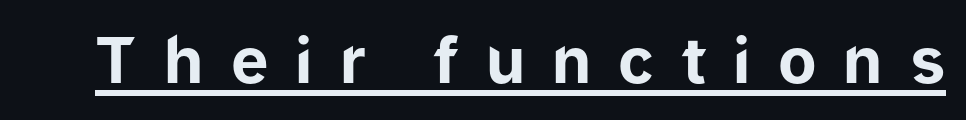
{"serif": "no", "italic": "no", "bold": "yes", "weight": "bold", "width": "normal", "stroke_contrast": "low", "x_height": "medium", "monospaced": "no", "underline": "yes", "letter_spacing": "wide", "letter_spacing_em": 0.43, "glyph_px": 63}
